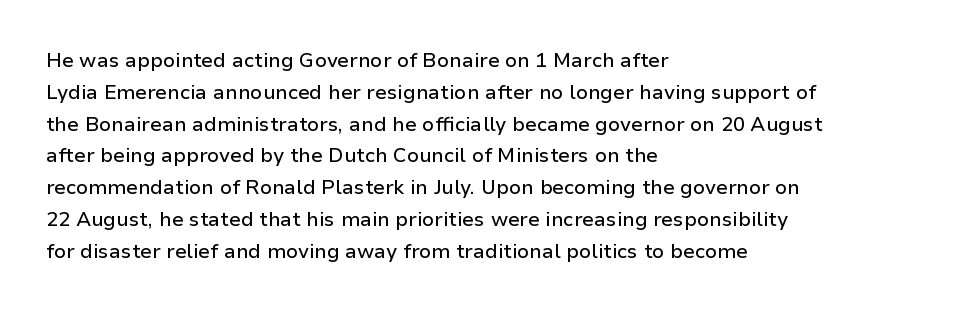
Q: Is the text italic (slanted)? A: No, it is upright.
Q: Is the text underlined? A: No.
Q: How is the paragraph aligned? A: Left-aligned.
Q: Is the spacing between letters normal or unusually wide? A: Normal.
Q: Is the spacing between lines tight, normal or loose? A: Normal.
